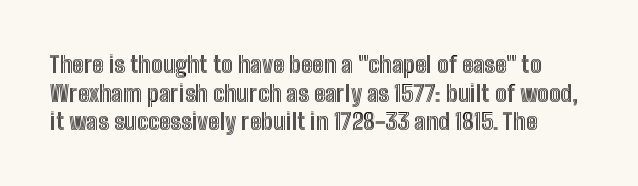
{"italic": "no", "underline": "no", "line_spacing": "normal", "line_spacing_ratio": 1.25, "letter_spacing": "normal", "letter_spacing_em": 0.0, "glyph_px": 23}
